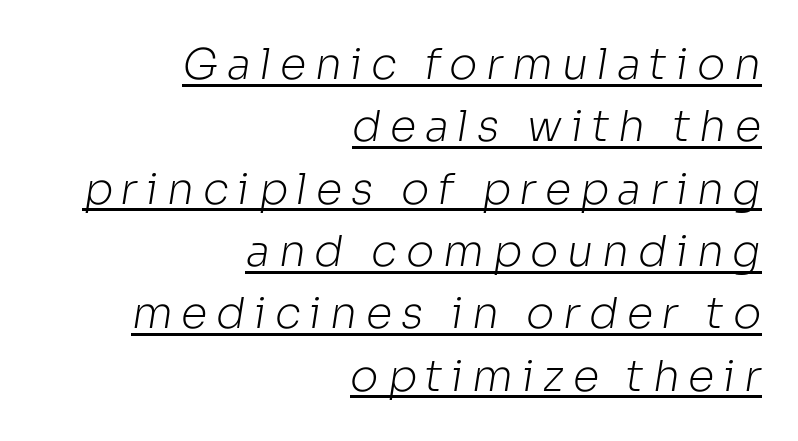
Every row of glyphs terminates at an identical x-position on the right. Spacing between characters has been opened up far beyond the box default. The rendering uses a moderate line-height, typical for paragraphs. Each line of the rendering has a horizontal stroke beneath the glyphs.
